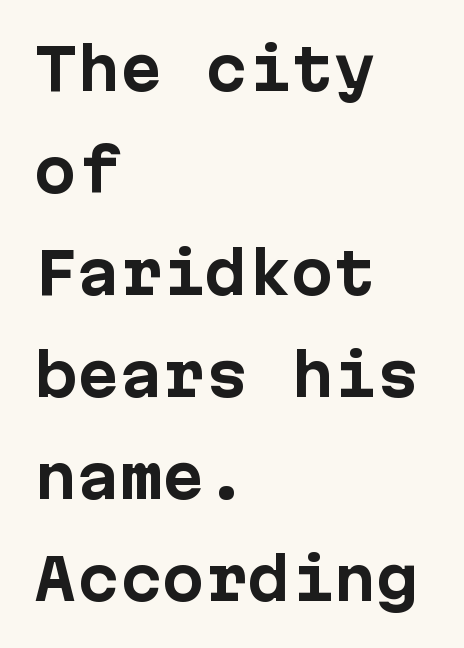
The image shows 57 px bold sans-serif type, upright; set left-aligned, line spacing 1.79x, normal letter spacing, not underlined; low stroke contrast and a medium x-height.
